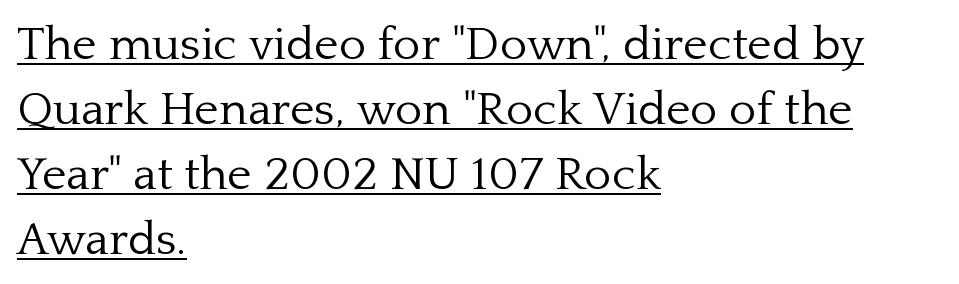
{"serif": "yes", "italic": "no", "bold": "no", "weight": "light", "width": "normal", "stroke_contrast": "low", "x_height": "medium", "monospaced": "no", "underline": "yes", "align": "left", "line_spacing": "normal", "line_spacing_ratio": 1.38, "letter_spacing": "normal", "letter_spacing_em": 0.0, "glyph_px": 47}
